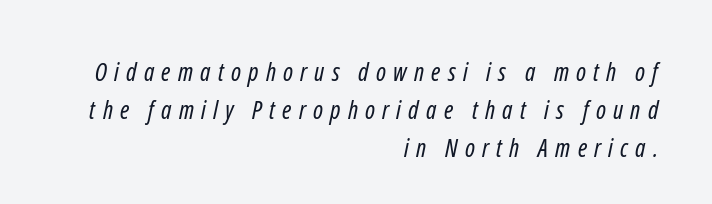
Short note: letters widely spaced. Words float on clear page, feet unadorned. Regular leading. Which margin do the lines hug? The right one — the left edge is uneven. The weight would be labelled regular, book, light, or lighter still.
